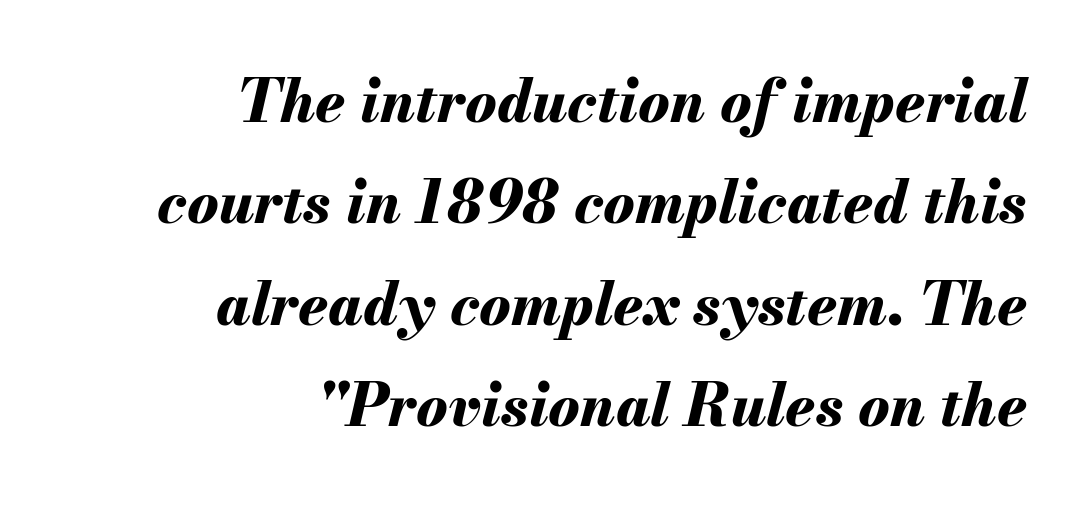
Q: Is the text bold? A: Yes.
Q: Is the text italic (slanted)? A: Yes, it leans right by about 13 degrees.
Q: Is the text underlined? A: No.
Q: How is the paragraph aligned? A: Right-aligned.
Q: Is the spacing between letters normal or unusually wide? A: Normal.
Q: Width (condensed, normal, or wide)? A: Normal.
Q: Stroke contrast? A: Medium.
Q: x-height? A: Small.
Q: Monospaced? A: No.
